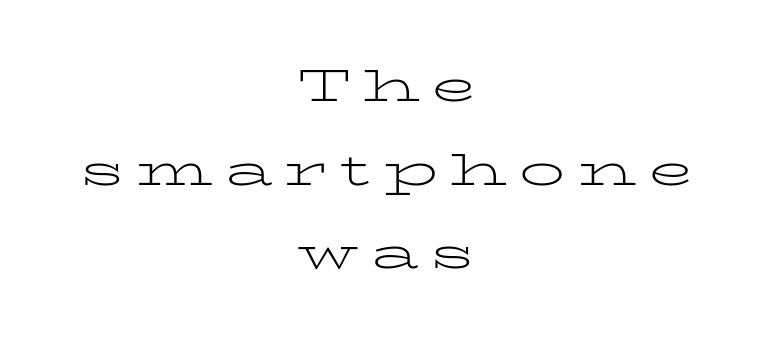
The image shows 46 px light, wide serif type, upright; set centered, line spacing 1.82x, unusually wide letter spacing (+0.25 em), not underlined; low stroke contrast and a medium x-height.
